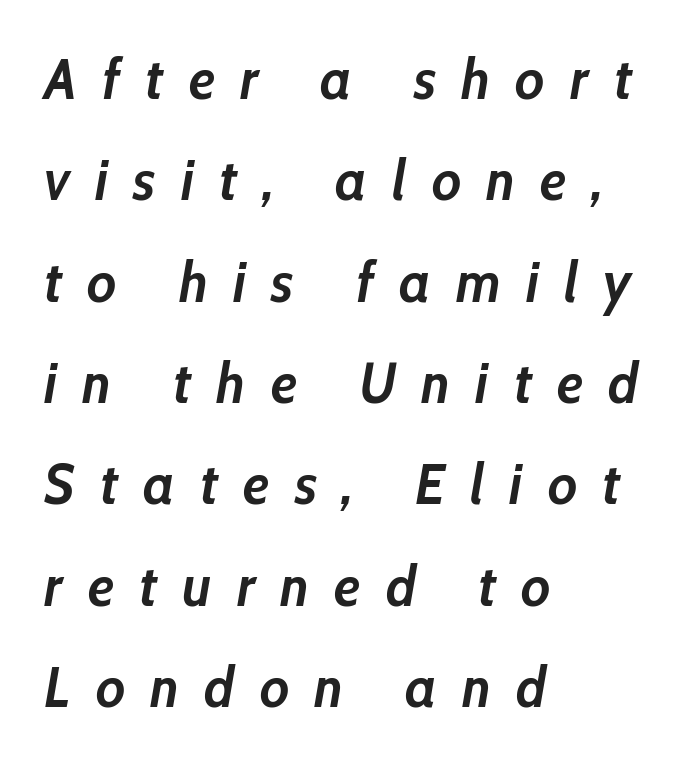
Q: Is the text bold? A: Yes.
Q: Is the text italic (slanted)? A: Yes, it leans right by about 10 degrees.
Q: Is the text underlined? A: No.
Q: How is the paragraph aligned? A: Left-aligned.
Q: Is the spacing between letters normal or unusually wide? A: Unusually wide.
Q: Width (condensed, normal, or wide)? A: Normal.
Q: Stroke contrast? A: Low.
Q: x-height? A: Medium.
Q: Monospaced? A: No.
